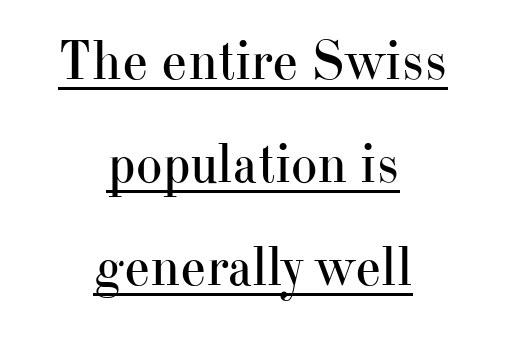
{"serif": "yes", "italic": "no", "bold": "no", "weight": "regular", "width": "normal", "stroke_contrast": "high", "x_height": "small", "monospaced": "no", "underline": "yes", "align": "center", "line_spacing_ratio": 1.84, "letter_spacing": "normal", "letter_spacing_em": 0.0, "glyph_px": 56}
